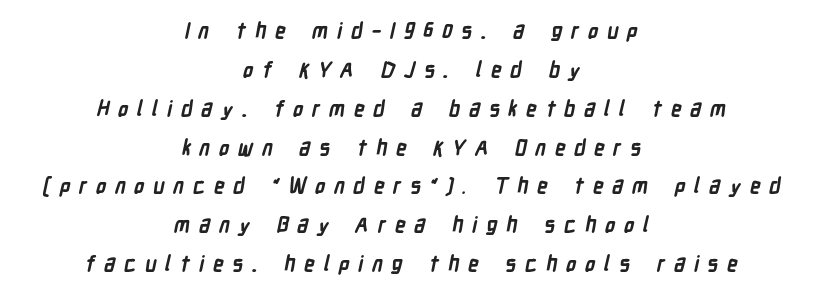
Q: Is the text bold? A: Yes.
Q: Is the text underlined? A: No.
Q: How is the paragraph aligned? A: Centered.
Q: Is the spacing between letters normal or unusually wide? A: Unusually wide.
